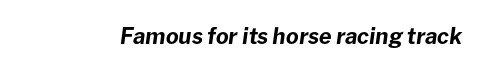
The passage shown is emphatically bold. Descenders are the only things crossing below the line. Between one letter and the next there's only the usual sliver of space. When letters slant like this, we call the style italic.
